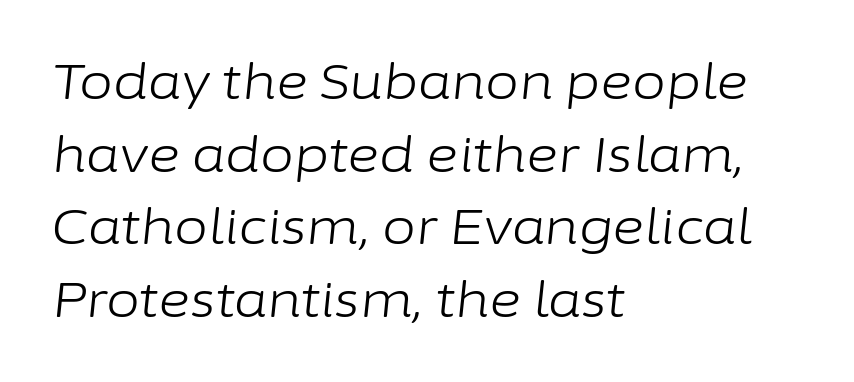
The image shows 49 px light type, italic (leaning right); set left-aligned, normal line spacing (1.48x), normal letter spacing, not underlined; low stroke contrast and a medium x-height.
